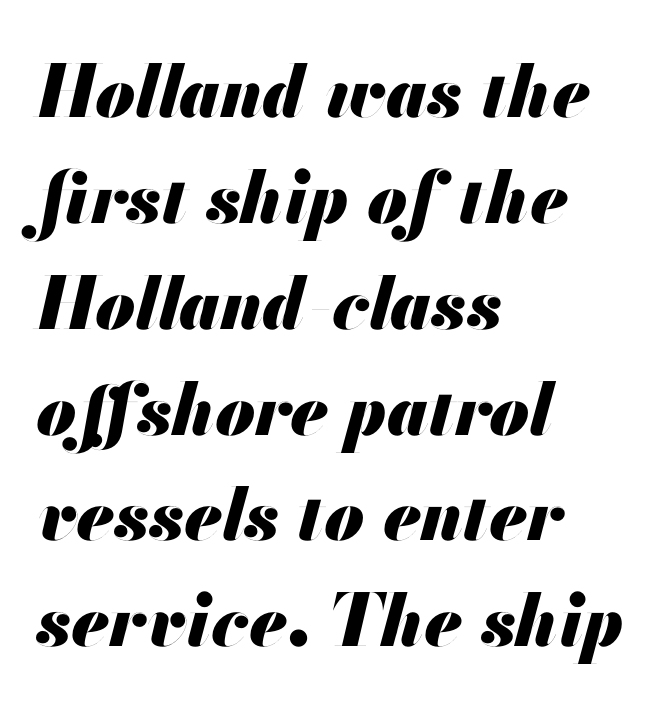
The image shows 72 px heavy type, italic (leaning right); set left-aligned, normal line spacing (1.47x), normal letter spacing, not underlined; medium stroke contrast and a small x-height.
